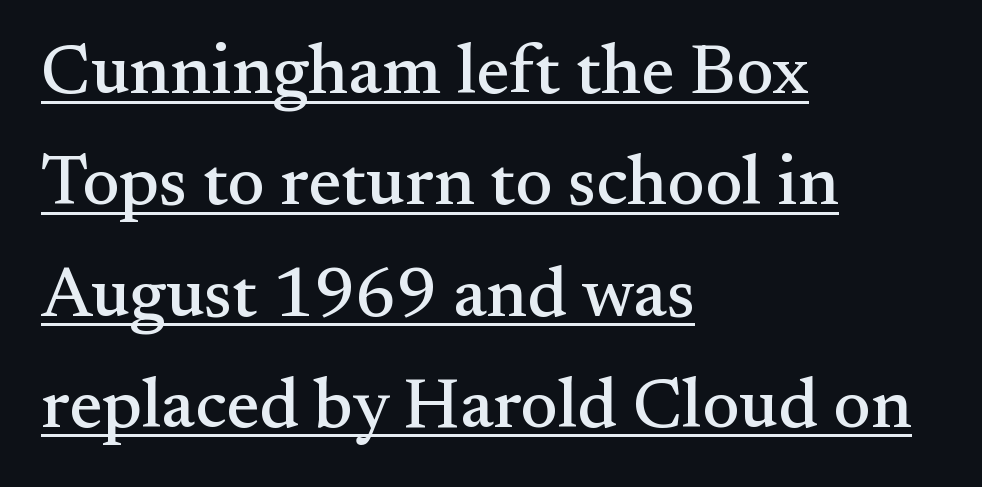
{"serif": "yes", "italic": "no", "width": "normal", "stroke_contrast": "medium", "x_height": "small", "monospaced": "no", "underline": "yes", "align": "left", "line_spacing": "normal", "line_spacing_ratio": 1.59, "letter_spacing": "normal", "letter_spacing_em": 0.0, "glyph_px": 70}
